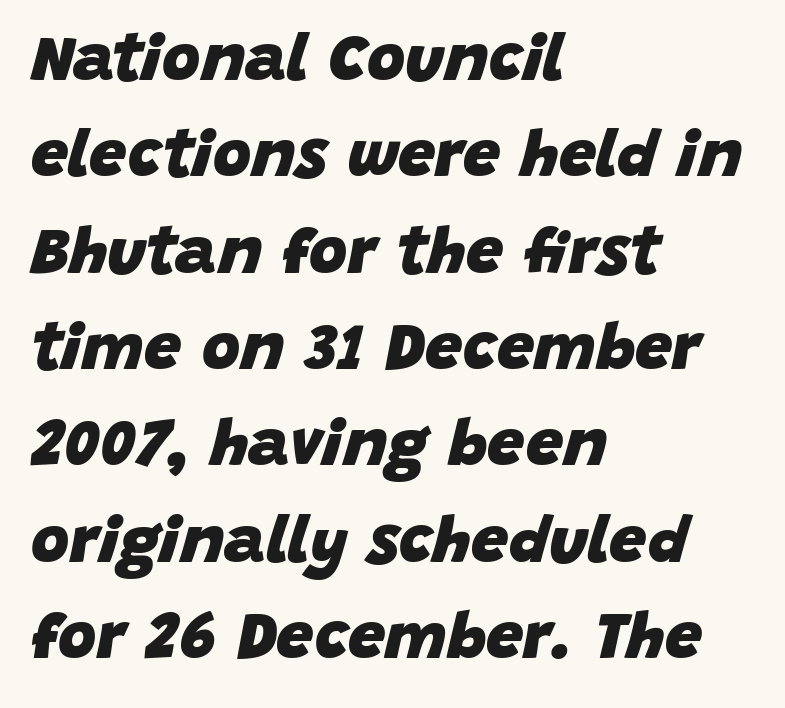
Tracking here is standard; glyphs follow each other at the usual distance. The space beneath each line is pristine and unruled. These lines sit exactly where default settings would place them. Varying glyph widths throughout — classic text-font behaviour.
